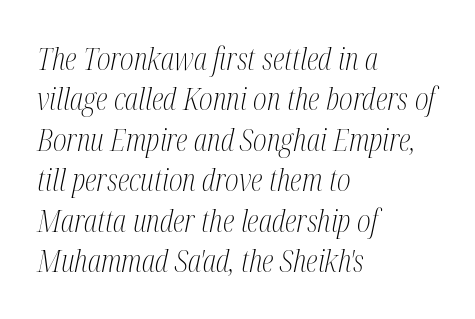
Q: Is the text bold? A: No.
Q: Is the text italic (slanted)? A: Yes, it leans right by about 12 degrees.
Q: Is the typeface a serif or a sans-serif typeface? A: Serif.
Q: Is the text underlined? A: No.
Q: How is the paragraph aligned? A: Left-aligned.
Q: Is the spacing between letters normal or unusually wide? A: Normal.
Q: Is the spacing between lines tight, normal or loose? A: Normal.
Q: Width (condensed, normal, or wide)? A: Condensed.
Q: Stroke contrast? A: Medium.
Q: x-height? A: Medium.
Q: Monospaced? A: No.
